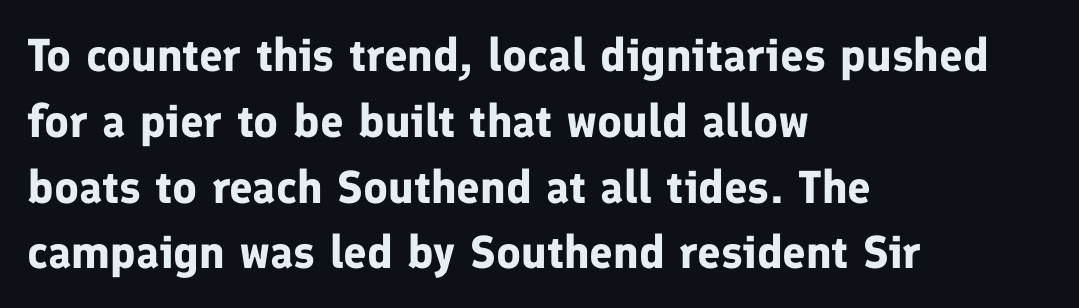
{"serif": "no", "italic": "no", "bold": "yes", "weight": "bold", "width": "normal", "stroke_contrast": "low", "x_height": "medium", "monospaced": "no", "underline": "no", "align": "left", "line_spacing": "normal", "line_spacing_ratio": 1.43, "letter_spacing": "normal", "letter_spacing_em": 0.0, "glyph_px": 46}
